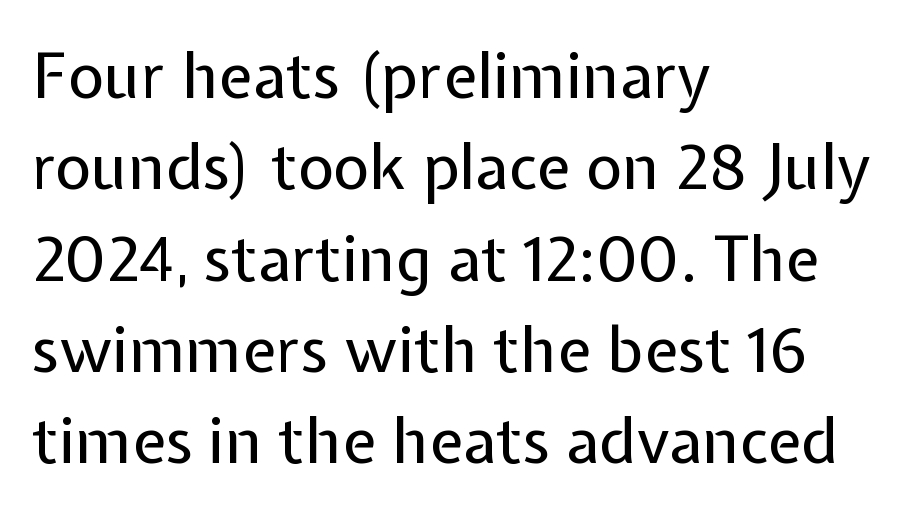
The image shows 63 px regular-weight sans-serif type, upright; set left-aligned, normal line spacing (1.45x), normal letter spacing, not underlined; low stroke contrast and a medium x-height.
